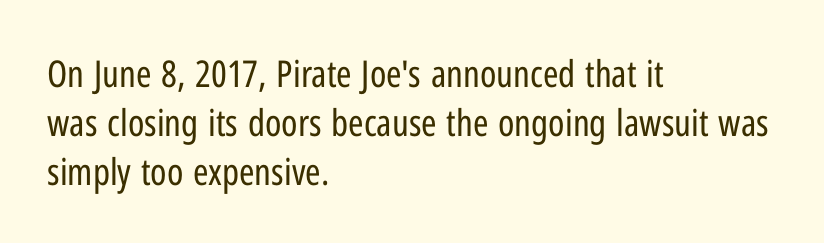
Q: Is the text bold? A: No.
Q: Is the text italic (slanted)? A: No, it is upright.
Q: Is the typeface a serif or a sans-serif typeface? A: Sans-serif.
Q: Is the text underlined? A: No.
Q: How is the paragraph aligned? A: Left-aligned.
Q: Is the spacing between letters normal or unusually wide? A: Normal.
Q: Is the spacing between lines tight, normal or loose? A: Normal.
Q: Width (condensed, normal, or wide)? A: Condensed.
Q: Stroke contrast? A: Low.
Q: x-height? A: Medium.
Q: Monospaced? A: No.
